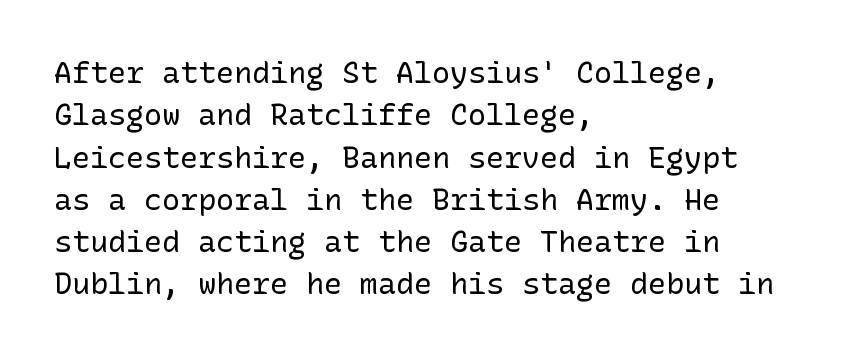
Q: Is the text bold? A: No.
Q: Is the text italic (slanted)? A: No, it is upright.
Q: Is the typeface a serif or a sans-serif typeface? A: Sans-serif.
Q: Is the text underlined? A: No.
Q: How is the paragraph aligned? A: Left-aligned.
Q: Is the spacing between letters normal or unusually wide? A: Normal.
Q: Is the spacing between lines tight, normal or loose? A: Normal.
Q: Width (condensed, normal, or wide)? A: Normal.
Q: Stroke contrast? A: Low.
Q: x-height? A: Medium.
